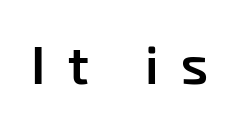
Beneath every word, the page is bare. The type family on display is of the sans-serif kind. A bit beefed up — I'd call it semibold rather than bold. The letters advance in unequal steps, a hallmark of proportional type. Each word looks stretched out because of the extra space between its letters.
